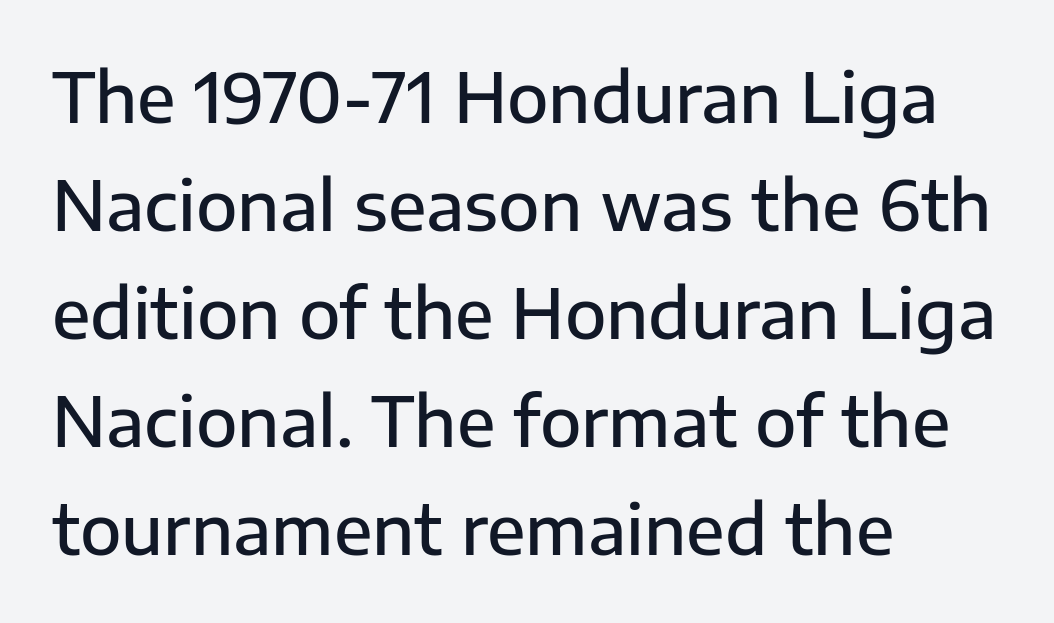
{"serif": "no", "italic": "no", "bold": "semi", "weight": "semibold", "width": "normal", "stroke_contrast": "low", "x_height": "medium", "monospaced": "no", "underline": "no", "align": "left", "line_spacing": "normal", "line_spacing_ratio": 1.59, "letter_spacing": "normal", "letter_spacing_em": 0.0, "glyph_px": 68}
